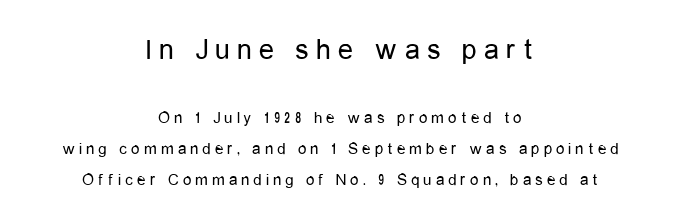
The image shows 30 px regular-weight, condensed sans-serif type, upright; set centered, line spacing 1.83x, unusually wide letter spacing (+0.24 em), not underlined; the first (top) block is 1.76x larger; low stroke contrast and a medium x-height.
